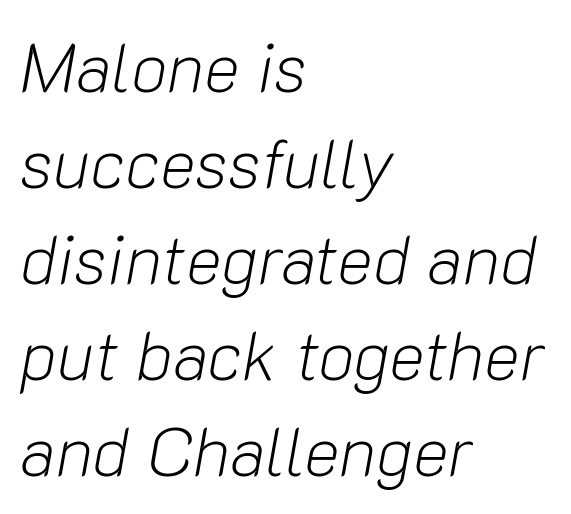
Q: Is the text bold? A: No.
Q: Is the text italic (slanted)? A: Yes, it leans right by about 10 degrees.
Q: Is the text underlined? A: No.
Q: How is the paragraph aligned? A: Left-aligned.
Q: Is the spacing between letters normal or unusually wide? A: Normal.
Q: Is the spacing between lines tight, normal or loose? A: Normal.
Q: Width (condensed, normal, or wide)? A: Normal.
Q: Stroke contrast? A: Low.
Q: x-height? A: Medium.
Q: Monospaced? A: No.
